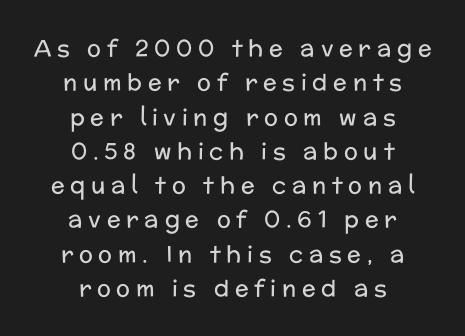
Q: Is the text bold? A: No.
Q: Is the text italic (slanted)? A: No, it is upright.
Q: Is the text underlined? A: No.
Q: How is the paragraph aligned? A: Centered.
Q: Is the spacing between letters normal or unusually wide? A: Unusually wide.
Q: Is the spacing between lines tight, normal or loose? A: Normal.
